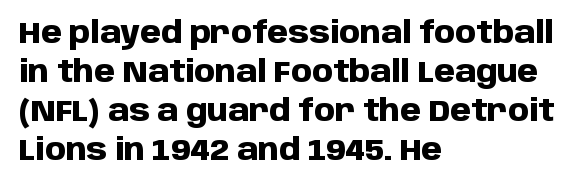
{"serif": "no", "italic": "no", "bold": "yes", "weight": "heavy", "width": "normal", "stroke_contrast": "low", "x_height": "large", "monospaced": "no", "underline": "no", "align": "left", "line_spacing": "normal", "line_spacing_ratio": 1.3, "letter_spacing": "normal", "letter_spacing_em": 0.0, "glyph_px": 30}
